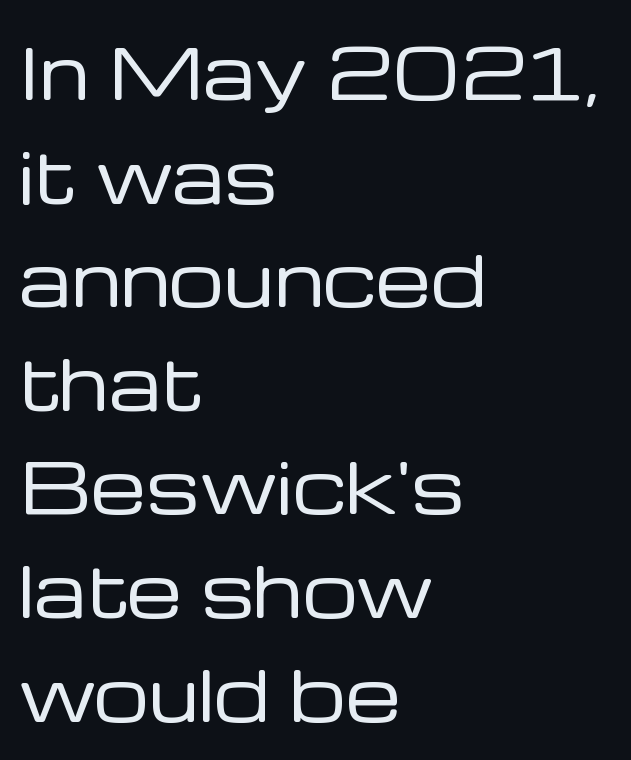
The image shows 70 px regular-weight sans-serif type, upright; set left-aligned, normal line spacing (1.48x), normal letter spacing, not underlined; low stroke contrast and a medium x-height.
